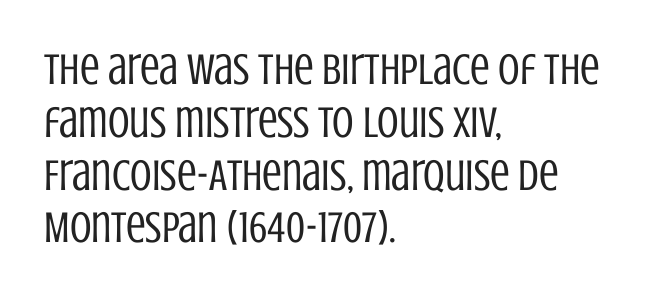
The rendering anchors every line to the left-hand side. Looks like regular typesetting: each glyph gets only the width it needs. Bare-footed words on every line. No feet cap the strokes, marking this as sans-serif type.
